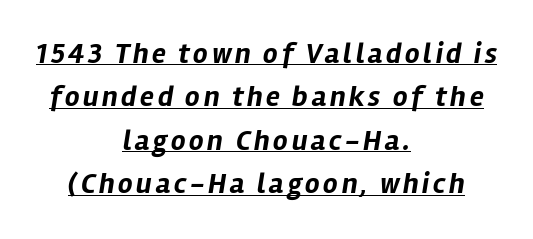
The image shows 29 px bold type, italic (leaning right); set centered, normal line spacing (1.5x), underlined; low stroke contrast and a medium x-height.
